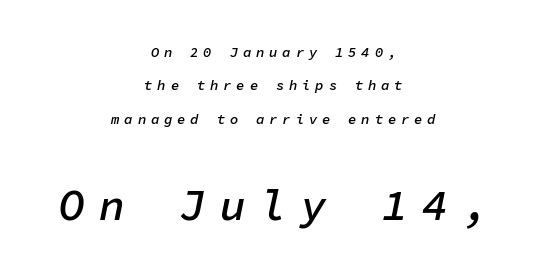
Q: Is the text bold? A: Semi-bold.
Q: Is the text italic (slanted)? A: Yes, it leans right by about 11 degrees.
Q: Is the text underlined? A: No.
Q: How is the paragraph aligned? A: Centered.
Q: Is the spacing between letters normal or unusually wide? A: Unusually wide.
Q: Is the spacing between lines tight, normal or loose? A: Loose.
Q: Which block of text is set in a larger size, the first (top) or the second (bottom)? A: The second (bottom) one.
Q: Width (condensed, normal, or wide)? A: Normal.
Q: Stroke contrast? A: Low.
Q: x-height? A: Medium.
Q: Monospaced? A: Yes.
